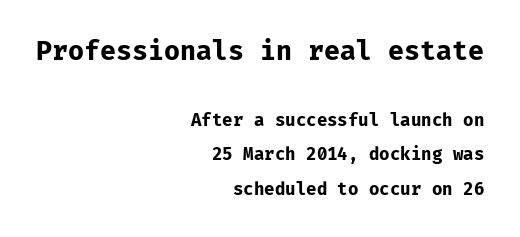
Nobody touched the tracking dial on this one. Baseline-to-baseline distance is far greater than the letter height. A bare baseline throughout the passage. You'd pick this weight for a headline — it's a proper bold. The typography opts for an upright posture over an oblique one. These two chunks differ in scale, with the top chunk taking the larger measure.
